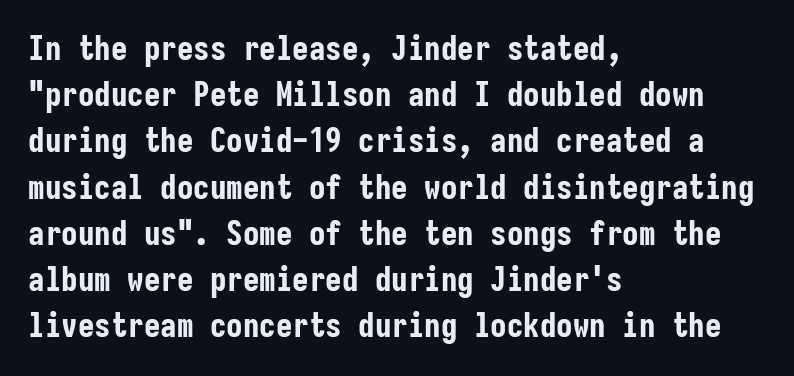
Q: Is the text bold? A: Yes.
Q: Is the text italic (slanted)? A: No, it is upright.
Q: Is the typeface a serif or a sans-serif typeface? A: Sans-serif.
Q: Is the text underlined? A: No.
Q: How is the paragraph aligned? A: Left-aligned.
Q: Is the spacing between letters normal or unusually wide? A: Normal.
Q: Is the spacing between lines tight, normal or loose? A: Normal.
Q: Width (condensed, normal, or wide)? A: Condensed.
Q: Stroke contrast? A: Low.
Q: x-height? A: Medium.
Q: Monospaced? A: Yes.
